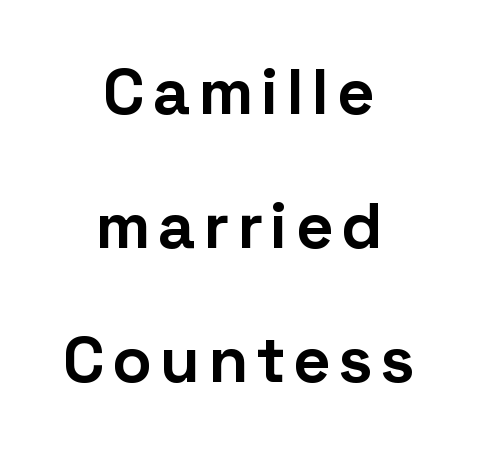
Q: Is the text bold? A: Yes.
Q: Is the text italic (slanted)? A: No, it is upright.
Q: Is the typeface a serif or a sans-serif typeface? A: Sans-serif.
Q: Is the text underlined? A: No.
Q: How is the paragraph aligned? A: Centered.
Q: Is the spacing between lines tight, normal or loose? A: Loose.
Q: Width (condensed, normal, or wide)? A: Normal.
Q: Stroke contrast? A: Low.
Q: x-height? A: Medium.
Q: Monospaced? A: No.
